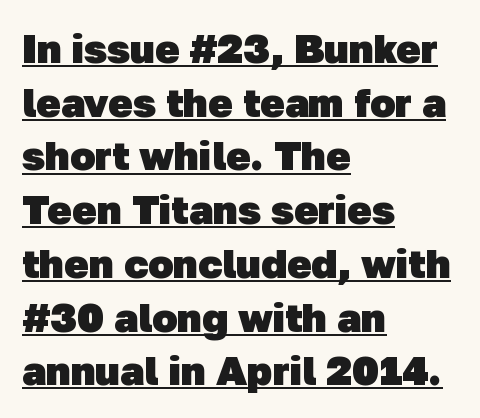
The image shows 41 px heavy sans-serif type; set left-aligned, normal line spacing (1.31x), normal letter spacing, underlined; low stroke contrast and a medium x-height.
